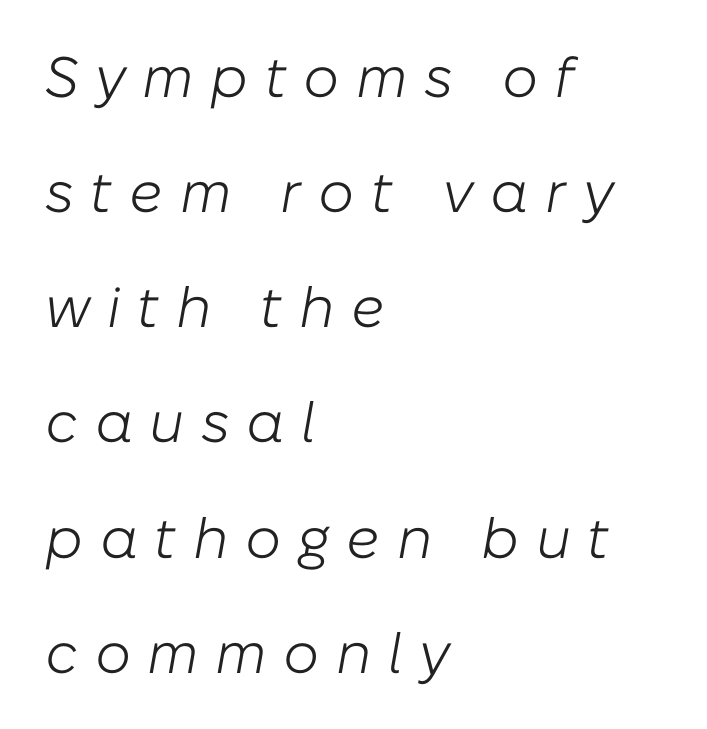
{"italic": "yes", "lean": "right", "slant_degrees": 10, "bold": "no", "weight": "light", "width": "normal", "stroke_contrast": "low", "x_height": "medium", "monospaced": "no", "underline": "no", "align": "left", "line_spacing": "loose", "line_spacing_ratio": 2.02, "letter_spacing": "wide", "letter_spacing_em": 0.29, "glyph_px": 57}
